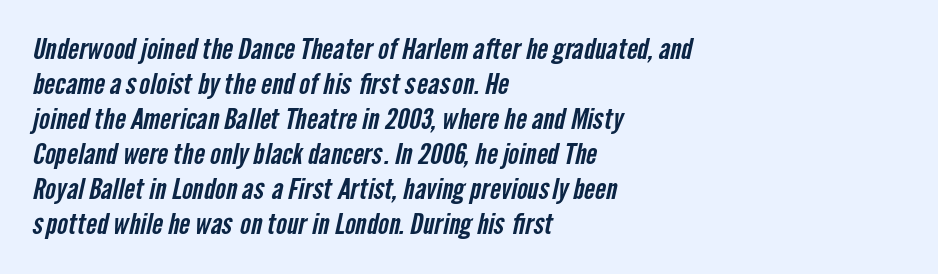
The image shows 29 px condensed sans-serif type; set left-aligned, line spacing 1.21x, normal letter spacing, not underlined; low stroke contrast and a medium x-height.
